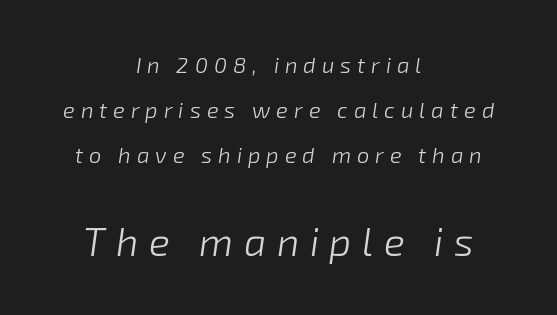
{"italic": "yes", "lean": "right", "slant_degrees": 8, "bold": "no", "weight": "light", "width": "normal", "stroke_contrast": "low", "x_height": "medium", "monospaced": "no", "underline": "no", "align": "center", "line_spacing": "loose", "line_spacing_ratio": 2.04, "letter_spacing": "wide", "letter_spacing_em": 0.27, "larger_block": "second", "size_ratio": 1.77, "glyph_px": 39}
